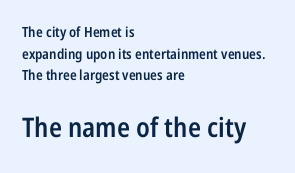
{"italic": "no", "bold": "semi", "underline": "no", "align": "left", "line_spacing": "normal", "line_spacing_ratio": 1.54, "letter_spacing": "normal", "letter_spacing_em": 0.0, "larger_block": "second", "size_ratio": 1.93, "glyph_px": 27}
